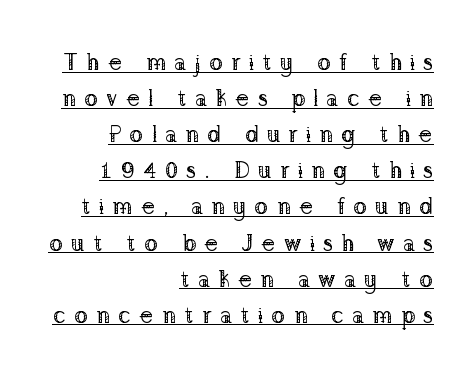
The image shows 23 px text type, upright; set right-aligned, normal line spacing (1.57x), unusually wide letter spacing (+0.35 em), underlined.
